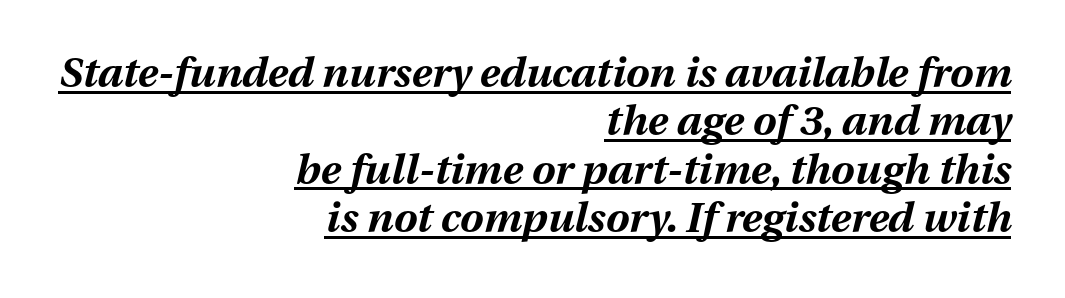
Look at the stroke-to-counter ratio: heavy, a bold. Does the leading feel generous? Not at all — it's pinched. Would a proofreader flag this as italicized? Yes. Standard letterfit; no display-style spreading of the glyphs.
